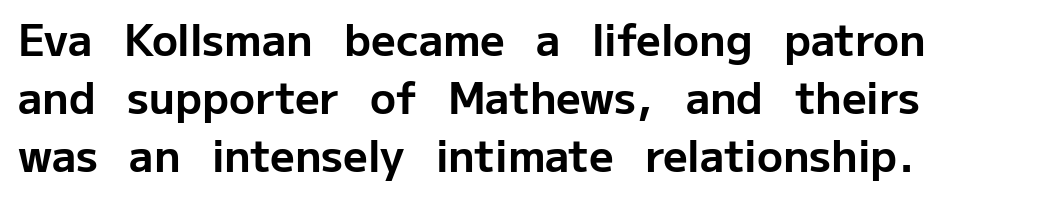
The image shows 43 px bold sans-serif type, upright; set left-aligned, normal line spacing (1.35x), normal letter spacing, not underlined; low stroke contrast and a medium x-height.
